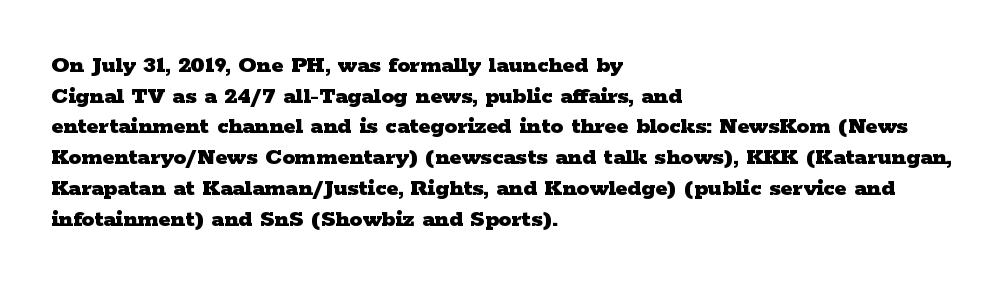
The image shows 25 px bold type, upright; set left-aligned, line spacing 1.23x, normal letter spacing, not underlined.
